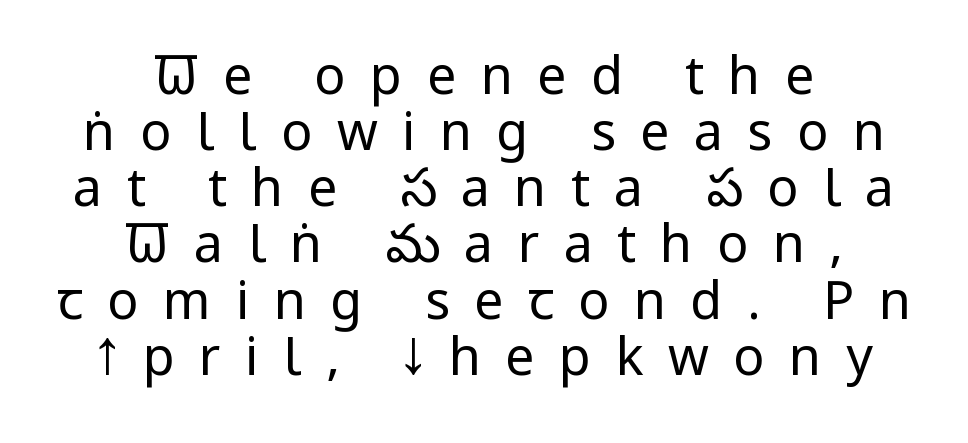
The image shows 52 px regular-weight, condensed sans-serif type, upright; set centered, tight line spacing (1.08x), unusually wide letter spacing (+0.47 em), not underlined; low stroke contrast and a large x-height.
